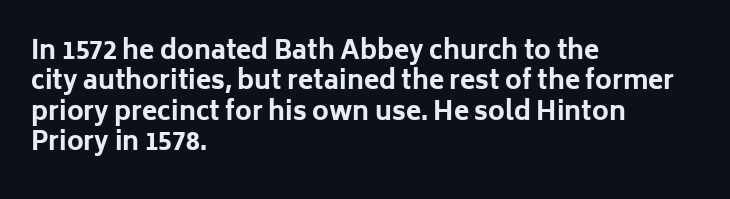
The image shows 25 px bold type, upright; set left-aligned, line spacing 1.22x, normal letter spacing, not underlined.
